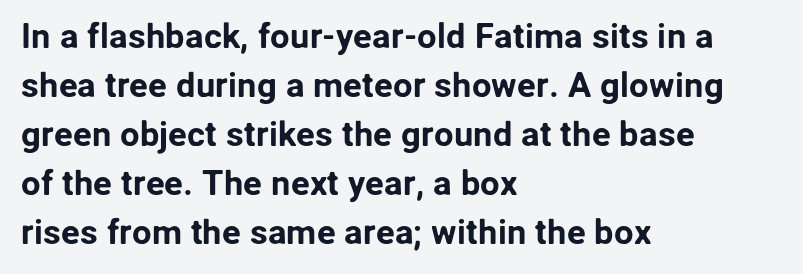
The image shows 35 px sans-serif type, upright; set left-aligned, normal line spacing (1.4x), normal letter spacing, not underlined; low stroke contrast and a medium x-height.
